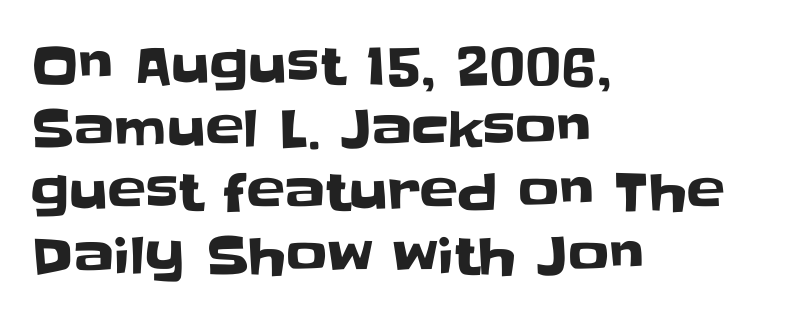
The strip under each line holds only bare page. A student would call this left alignment; a typographer would say flush left, rag right. Short note: letters normally spaced. Each letter keeps its own natural width here, so spacing adapts to shape. The font family rendered here belongs to the sans-serif group. Every stem runs plumb, perpendicular to the baseline.
